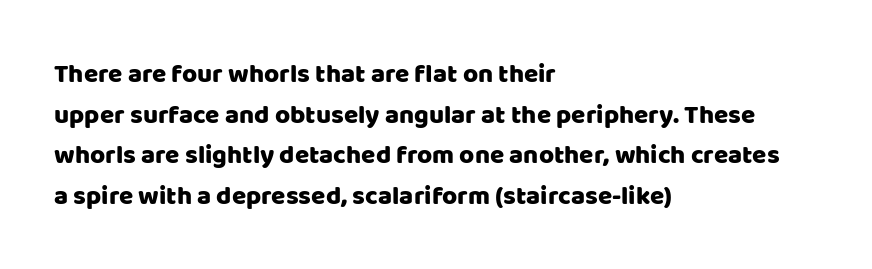
{"italic": "no", "underline": "no", "align": "left", "line_spacing": "normal", "line_spacing_ratio": 1.56, "letter_spacing": "normal", "letter_spacing_em": 0.0, "glyph_px": 26}
